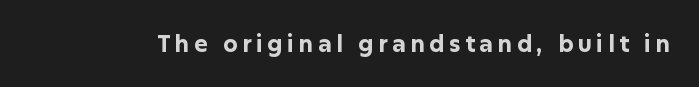
The image shows 23 px bold type, upright; set not underlined.
